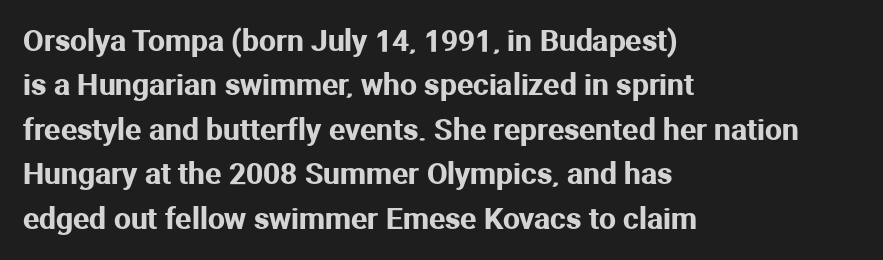
The image shows 30 px sans-serif type, upright; set left-aligned, normal line spacing (1.48x), normal letter spacing, not underlined; medium stroke contrast and a medium x-height.
